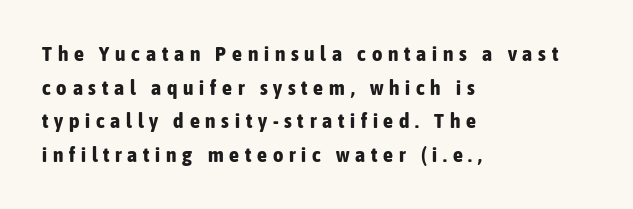
{"italic": "no", "bold": "yes", "underline": "no", "align": "left", "line_spacing": "normal", "line_spacing_ratio": 1.68, "letter_spacing": "wide", "letter_spacing_em": 0.29, "glyph_px": 20}
